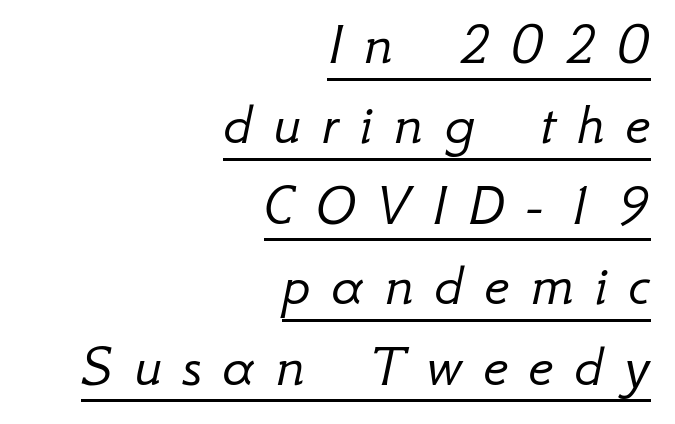
Short note: letters widely spaced. If you drew a line through each stem, it would be angled. Every row of glyphs terminates at an identical x-position on the right. The rendered words wear a rule along their underside. In terms of leading, this rendering sits right in the middle. Nothing heavy about these letters — not bold at all.
